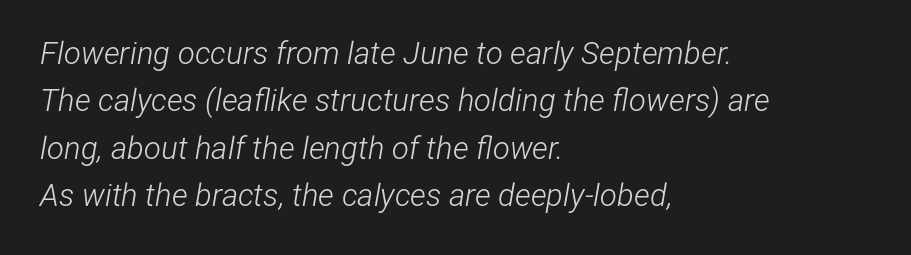
The image shows 31 px light, condensed type, italic (leaning right); set left-aligned, normal line spacing (1.53x), normal letter spacing, not underlined; low stroke contrast and a medium x-height.
